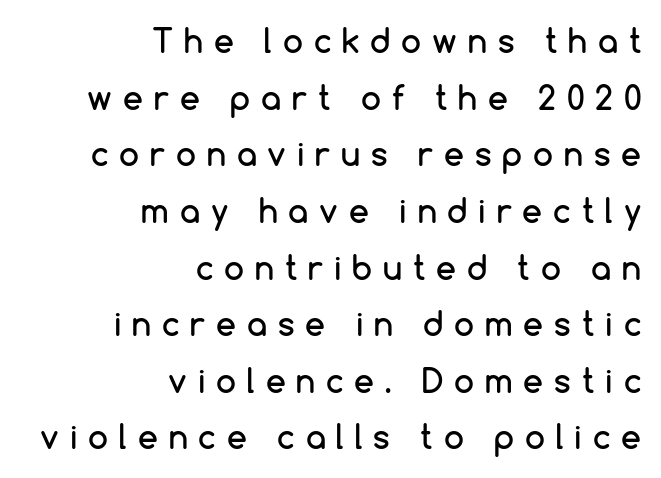
The image shows 32 px sans-serif type, upright; set right-aligned, line spacing 1.77x, unusually wide letter spacing (+0.34 em), not underlined; low stroke contrast and a medium x-height.
